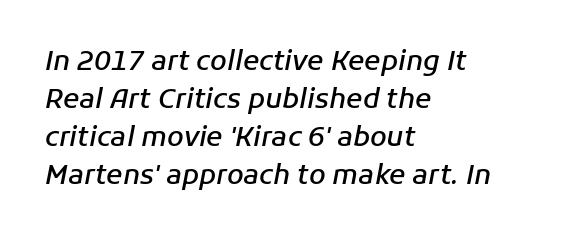
The rendering applies a slant to the glyphs. Plain, unruled lines of type. The passage shown is semibold, sitting just below true bold. This sample is left-justified, so line endings fall wherever the words run out.
